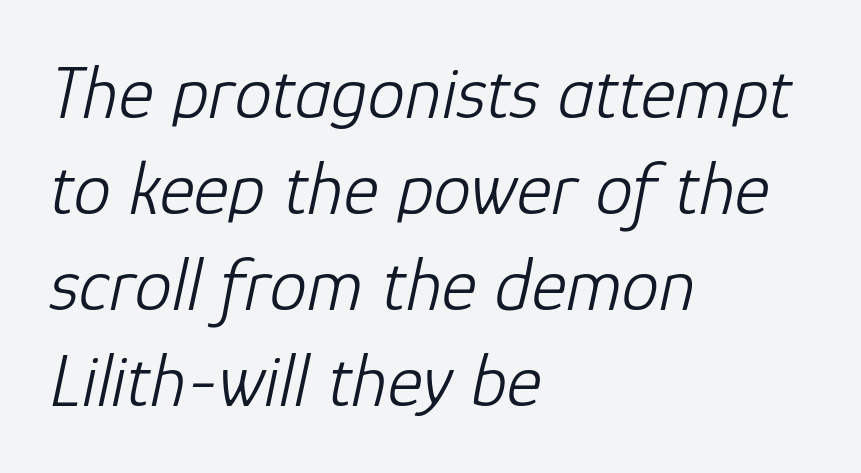
{"italic": "yes", "lean": "right", "slant_degrees": 12, "bold": "no", "weight": "light", "width": "normal", "stroke_contrast": "low", "x_height": "medium", "monospaced": "no", "underline": "no", "align": "left", "line_spacing": "normal", "line_spacing_ratio": 1.28, "letter_spacing": "normal", "letter_spacing_em": 0.0, "glyph_px": 75}
